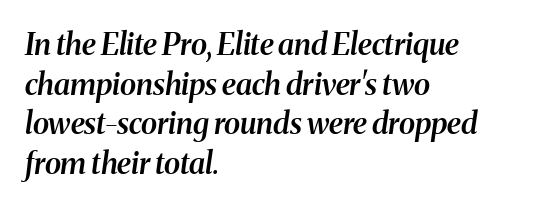
Q: Is the text bold? A: Semi-bold.
Q: Is the text italic (slanted)? A: Yes, it leans right by about 8 degrees.
Q: Is the typeface a serif or a sans-serif typeface? A: Serif.
Q: Is the text underlined? A: No.
Q: How is the paragraph aligned? A: Left-aligned.
Q: Is the spacing between letters normal or unusually wide? A: Normal.
Q: Is the spacing between lines tight, normal or loose? A: Normal.
Q: Width (condensed, normal, or wide)? A: Normal.
Q: Stroke contrast? A: Medium.
Q: x-height? A: Medium.
Q: Monospaced? A: No.
